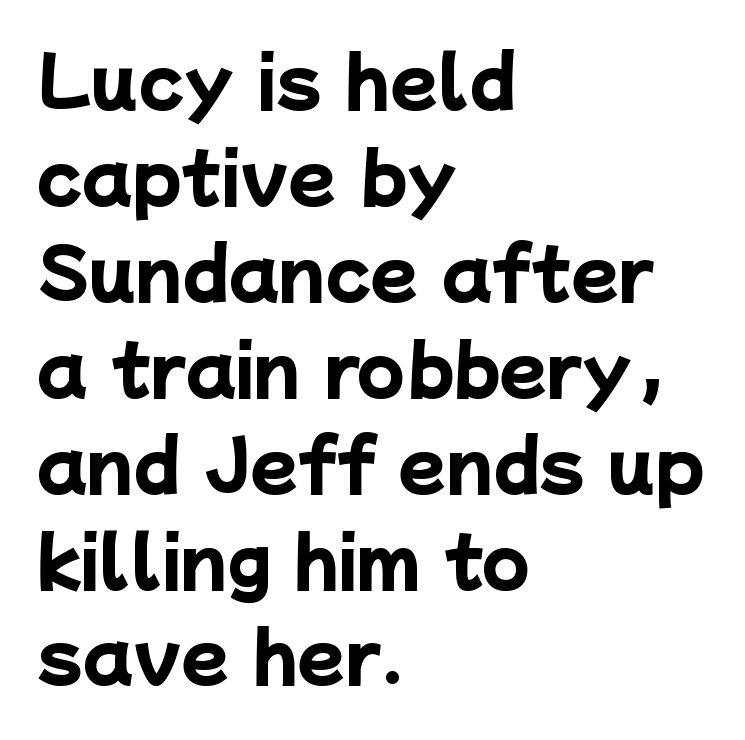
The image shows 69 px heavy sans-serif type; set left-aligned, normal line spacing (1.39x), normal letter spacing, not underlined; low stroke contrast and a medium x-height.
